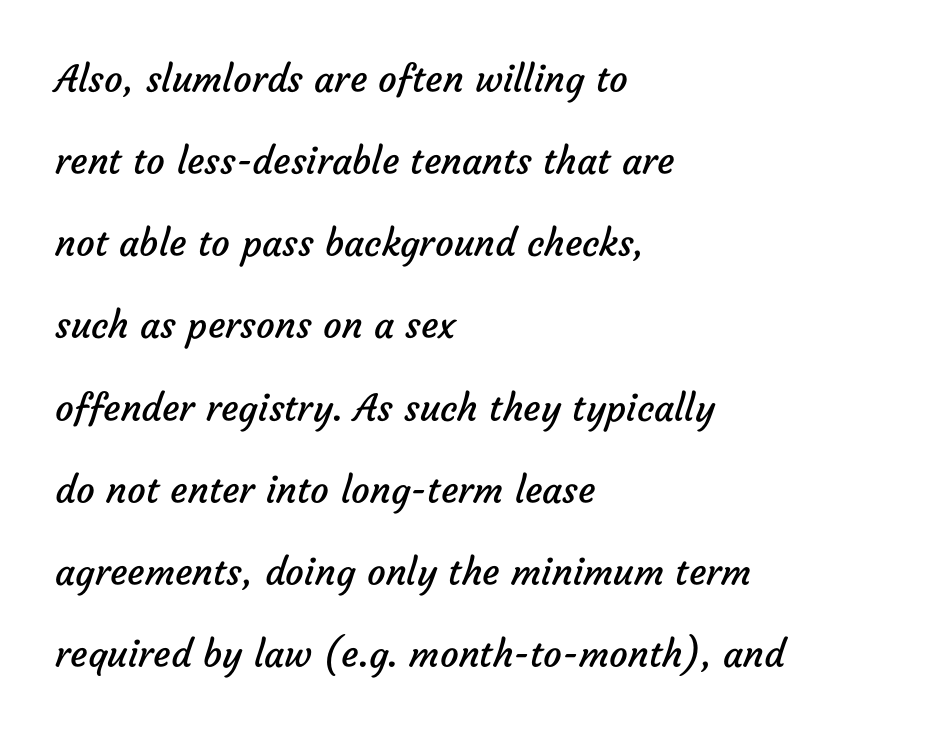
The image shows 37 px regular-weight sans-serif type; set left-aligned, loose line spacing (2.22x), normal letter spacing, not underlined; low stroke contrast and a medium x-height.
